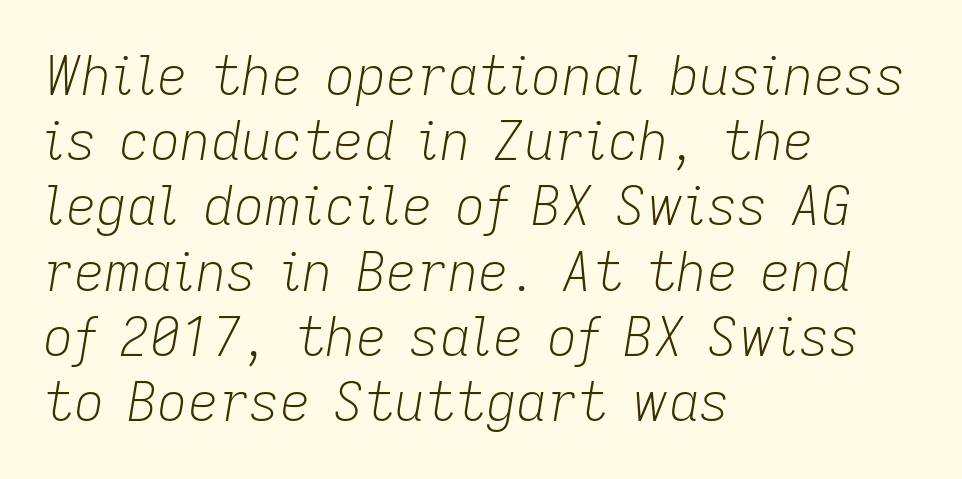
Ink coverage per letter is moderate at most. The rendering applies a slant to the glyphs. How are the letters spaced? Ordinarily, with no added tracking. All the whitespace from short lines collects on the right. The passage shown is not underscored anywhere.
